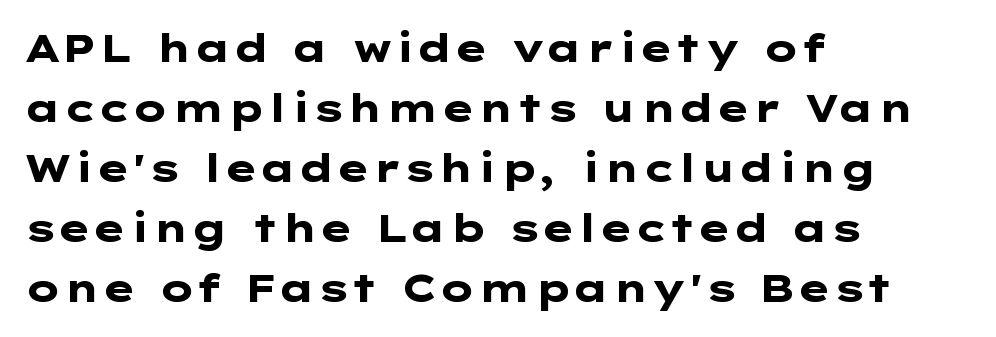
The image shows 38 px heavy, wide sans-serif type, upright; set left-aligned, normal line spacing (1.58x), normal letter spacing, not underlined; low stroke contrast and a medium x-height.
